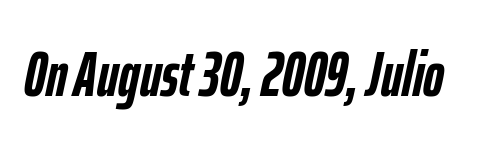
The image shows 63 px semibold, condensed type, italic (leaning right); set normal letter spacing, not underlined; low stroke contrast and a medium x-height.
